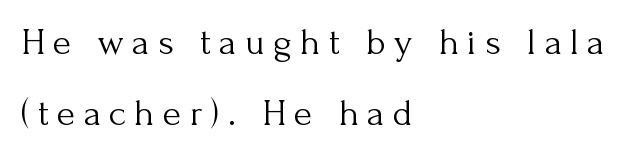
The image shows 38 px light serif type, upright; set left-aligned, line spacing 1.88x, unusually wide letter spacing (+0.22 em), not underlined; medium stroke contrast and a small x-height.
